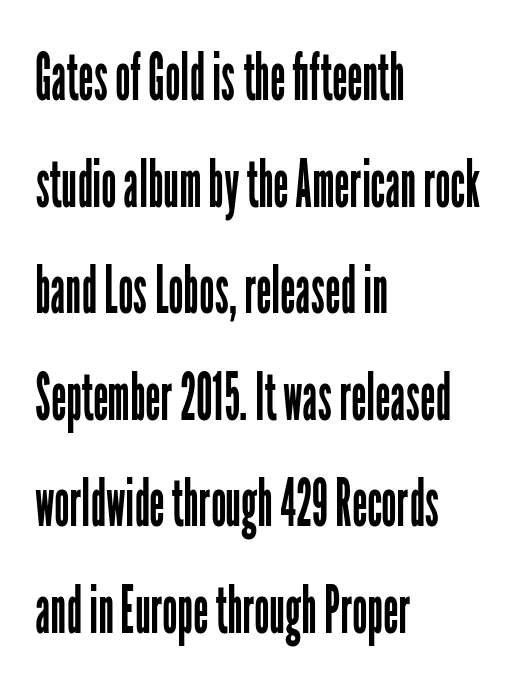
The font sits on the lighter half of the weight spectrum, regular included. Decoration check: the copy has no underline. The letters stand upright; this is a roman face. These lines are composed in type without serifs.
